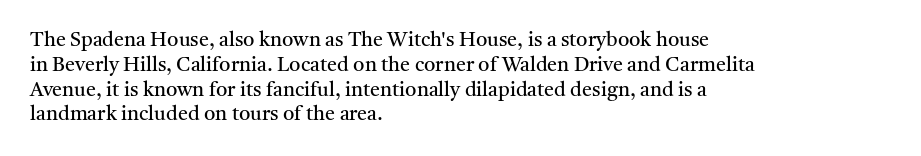
Q: Is the text bold? A: No.
Q: Is the text italic (slanted)? A: No, it is upright.
Q: Is the text underlined? A: No.
Q: How is the paragraph aligned? A: Left-aligned.
Q: Is the spacing between letters normal or unusually wide? A: Normal.
